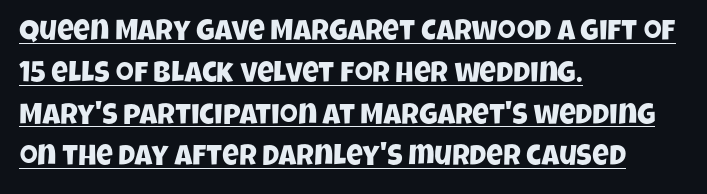
The line texture is even and compact thanks to regular tracking. Does the copy run flush right? No — it runs flush left. Character widths vary here, with narrow letters taking less room than wide ones. Horizontal bands of white between lines are of average thickness. These characters rest on top of a visible drawn line. Does the type have serifs? No, each stem ends abruptly.
